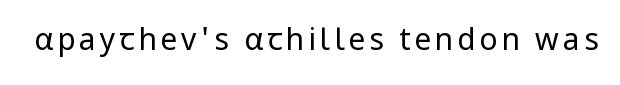
The image shows 30 px regular-weight sans-serif type, upright; set not underlined; low stroke contrast and a medium x-height.
